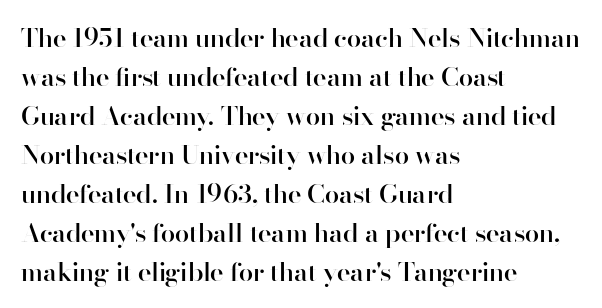
The image shows 26 px text type, upright; set left-aligned, normal line spacing (1.5x), normal letter spacing, not underlined.
